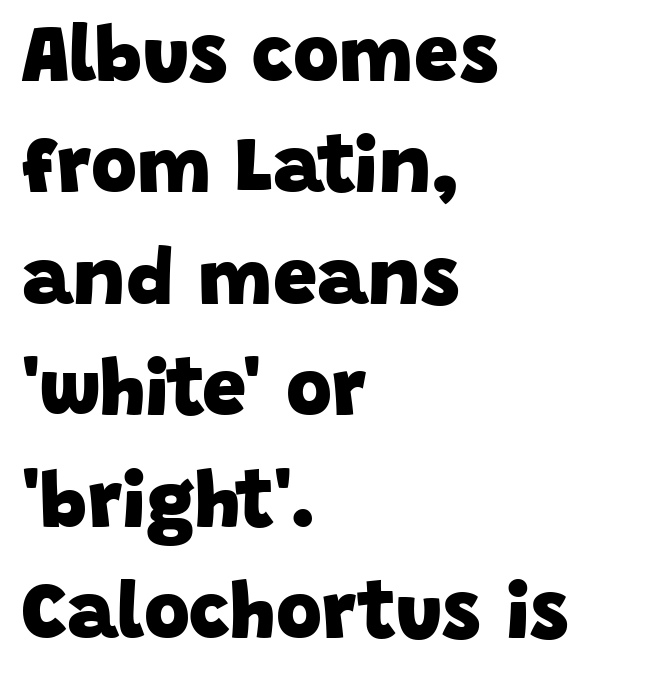
Q: Is the text bold? A: Yes.
Q: Is the typeface a serif or a sans-serif typeface? A: Sans-serif.
Q: Is the text underlined? A: No.
Q: How is the paragraph aligned? A: Left-aligned.
Q: Is the spacing between letters normal or unusually wide? A: Normal.
Q: Is the spacing between lines tight, normal or loose? A: Normal.
Q: Width (condensed, normal, or wide)? A: Normal.
Q: Stroke contrast? A: Low.
Q: x-height? A: Large.
Q: Monospaced? A: No.
